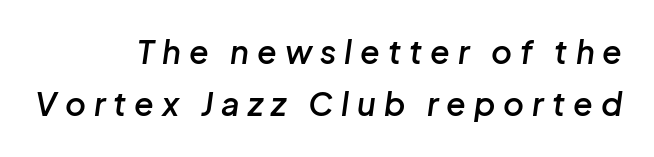
These lines have a slow, spaced-out rhythm from letter to letter. The paragraph has a hard right edge and a soft left edge. Has an underline been added? It has not. These lines carry some extra weight — a demibold, not a full bold.
